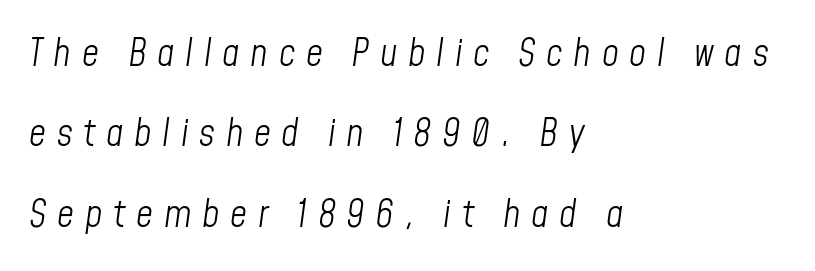
{"italic": "yes", "lean": "right", "slant_degrees": 8, "bold": "no", "weight": "light", "width": "condensed", "stroke_contrast": "low", "x_height": "medium", "monospaced": "no", "underline": "no", "align": "left", "line_spacing": "loose", "line_spacing_ratio": 2.17, "letter_spacing": "wide", "letter_spacing_em": 0.29, "glyph_px": 37}
